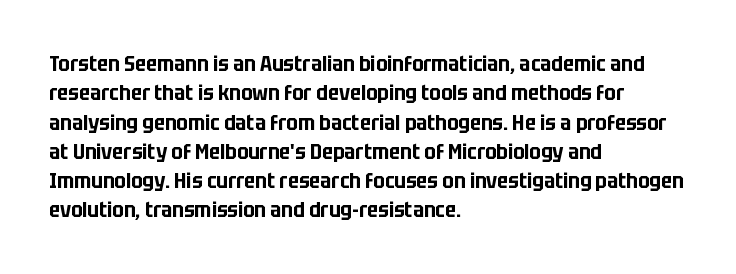
Q: Is the text italic (slanted)? A: No, it is upright.
Q: Is the text underlined? A: No.
Q: How is the paragraph aligned? A: Left-aligned.
Q: Is the spacing between letters normal or unusually wide? A: Normal.
Q: Is the spacing between lines tight, normal or loose? A: Normal.
